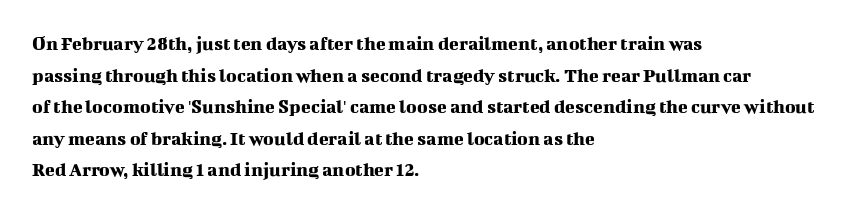
The image shows 20 px text type, upright; set left-aligned, normal line spacing (1.58x), normal letter spacing, not underlined.
